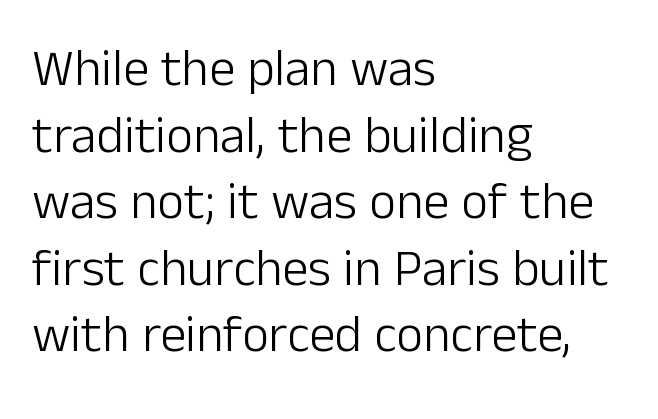
Q: Is the text bold? A: No.
Q: Is the text italic (slanted)? A: No, it is upright.
Q: Is the typeface a serif or a sans-serif typeface? A: Sans-serif.
Q: Is the text underlined? A: No.
Q: How is the paragraph aligned? A: Left-aligned.
Q: Is the spacing between letters normal or unusually wide? A: Normal.
Q: Is the spacing between lines tight, normal or loose? A: Normal.
Q: Width (condensed, normal, or wide)? A: Normal.
Q: Stroke contrast? A: Low.
Q: x-height? A: Medium.
Q: Monospaced? A: No.
